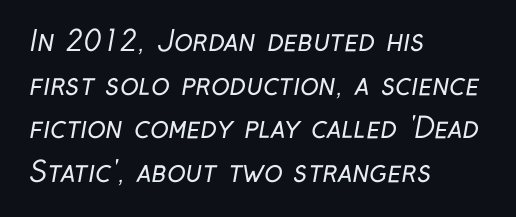
Q: Is the text bold? A: No.
Q: Is the typeface a serif or a sans-serif typeface? A: Sans-serif.
Q: Is the text underlined? A: No.
Q: How is the paragraph aligned? A: Left-aligned.
Q: Is the spacing between letters normal or unusually wide? A: Normal.
Q: Is the spacing between lines tight, normal or loose? A: Normal.
Q: Width (condensed, normal, or wide)? A: Condensed.
Q: Stroke contrast? A: Low.
Q: x-height? A: Medium.
Q: Monospaced? A: No.
